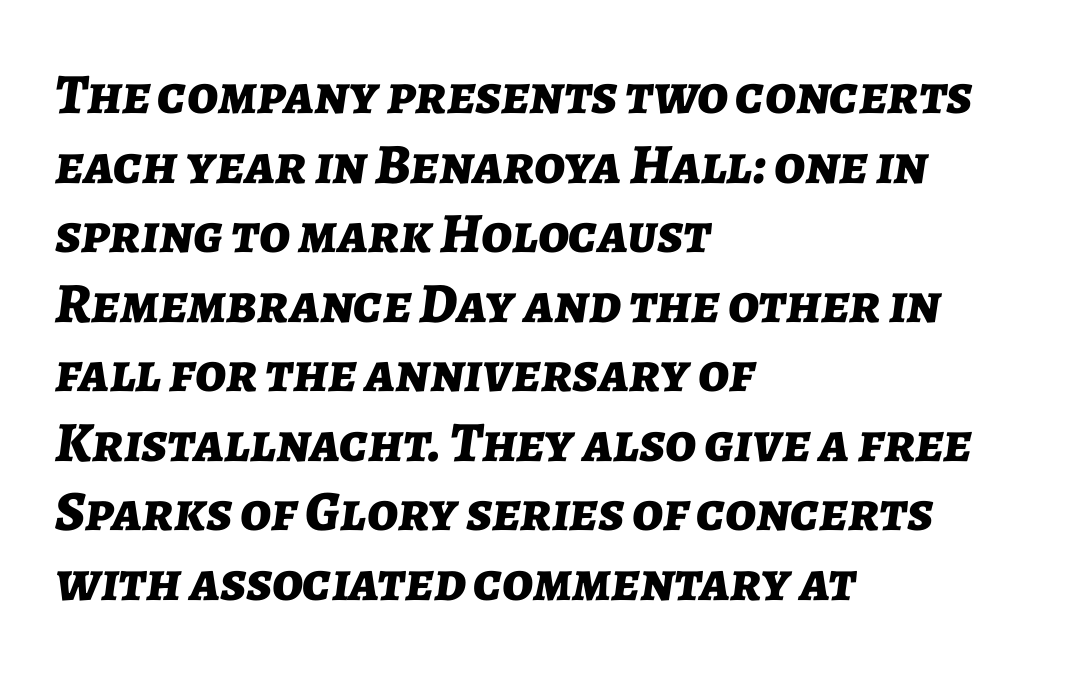
{"italic": "yes", "lean": "right", "slant_degrees": 7, "bold": "yes", "weight": "bold", "width": "normal", "stroke_contrast": "low", "x_height": "medium", "monospaced": "no", "underline": "no", "align": "left", "line_spacing_ratio": 1.22, "letter_spacing": "normal", "letter_spacing_em": 0.0, "glyph_px": 57}
